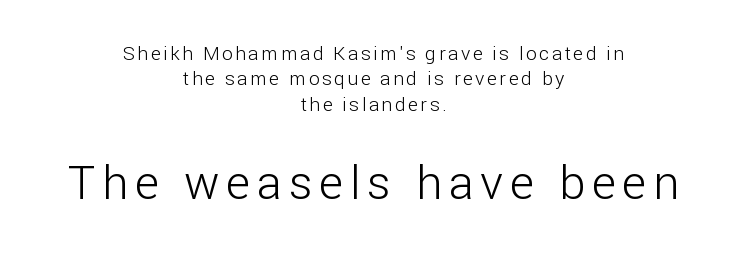
The image shows 47 px light sans-serif type, upright; set centered, normal line spacing (1.33x), not underlined; the second (bottom) block is 2.47x larger; low stroke contrast and a medium x-height.
